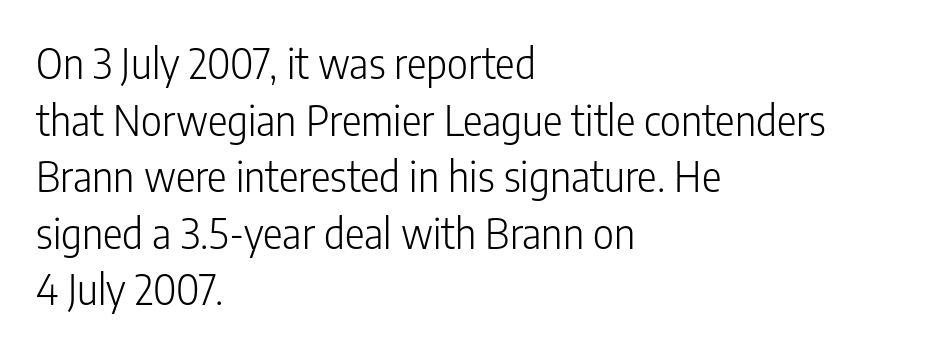
Q: Is the text bold? A: No.
Q: Is the text italic (slanted)? A: No, it is upright.
Q: Is the typeface a serif or a sans-serif typeface? A: Sans-serif.
Q: Is the text underlined? A: No.
Q: How is the paragraph aligned? A: Left-aligned.
Q: Is the spacing between letters normal or unusually wide? A: Normal.
Q: Is the spacing between lines tight, normal or loose? A: Normal.
Q: Width (condensed, normal, or wide)? A: Condensed.
Q: Stroke contrast? A: Low.
Q: x-height? A: Medium.
Q: Monospaced? A: No.
